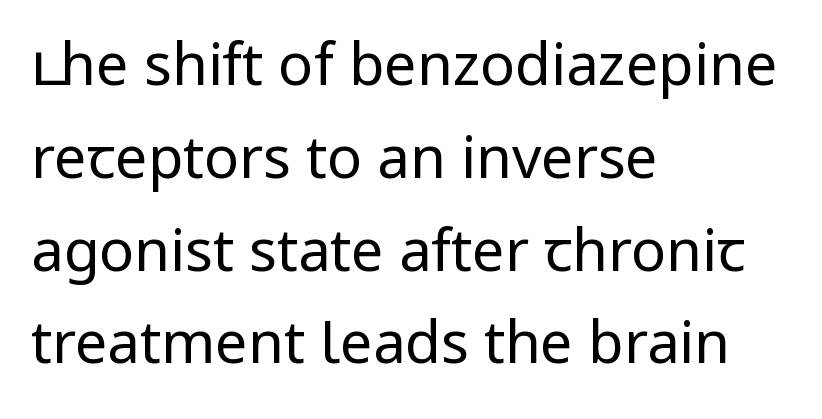
{"serif": "no", "italic": "no", "bold": "no", "weight": "regular", "width": "normal", "stroke_contrast": "low", "x_height": "medium", "monospaced": "no", "underline": "no", "align": "left", "line_spacing": "normal", "line_spacing_ratio": 1.6, "letter_spacing": "normal", "letter_spacing_em": 0.0, "glyph_px": 58}
